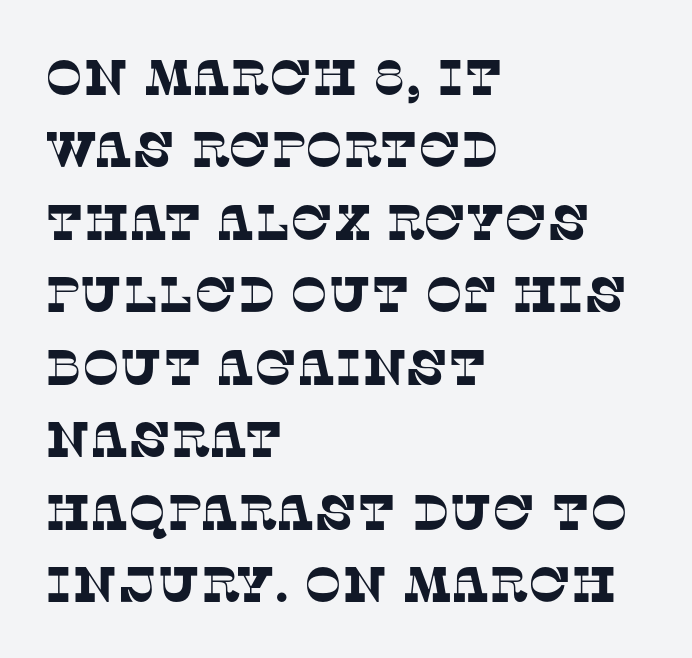
In terms of leading, this rendering sits right in the middle. The letters carry serifs — small finishing strokes at the ends of their stems. You could not count columns in this text — the font is proportionally spaced. Descenders hang freely into open space. If you drew a ruler down the left edge, every line would touch it.
